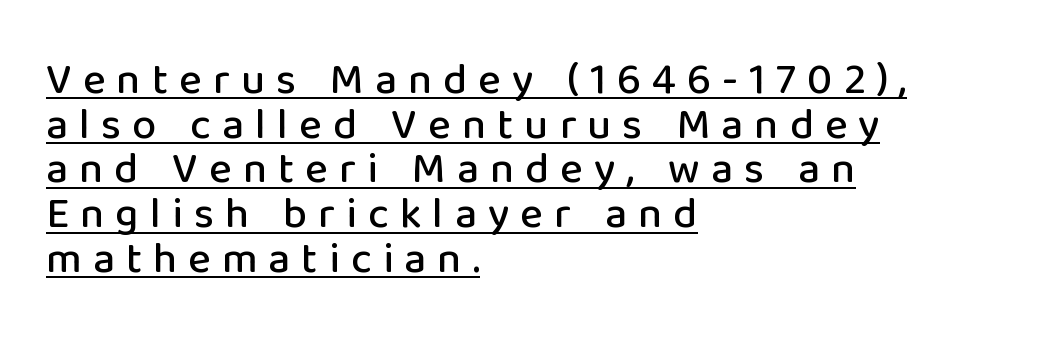
A typesetter would call this proportional, since set widths differ per character. You can tell it's not italic because the verticals are truly vertical. Vertical spacing — tight. Underline: present. All the whitespace from short lines collects on the right.
